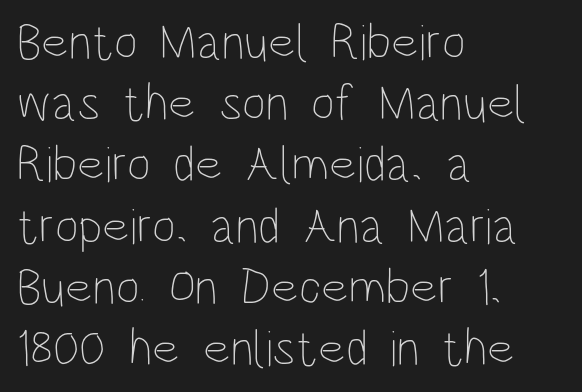
The face looks like a standard text weight, possibly lighter. Tracking value appears to be zero — textbook default spacing. Proportional: the letters do not fall into vertical columns. Plain, unruled lines of type.
